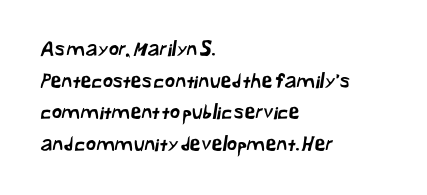
The image shows 20 px text type; set left-aligned, normal line spacing (1.58x), normal letter spacing, not underlined.
